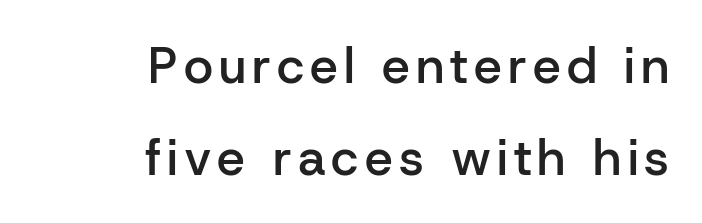
The image shows 50 px semibold sans-serif type, upright; set right-aligned, line spacing 1.84x, not underlined; low stroke contrast and a medium x-height.
